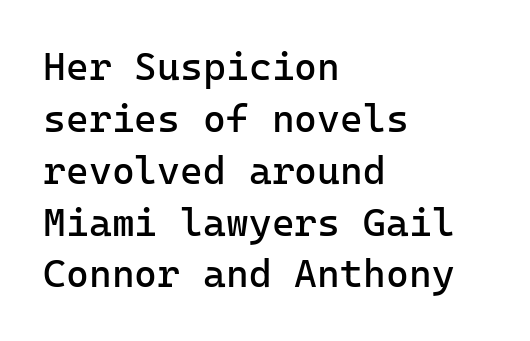
{"serif": "no", "italic": "no", "bold": "no", "weight": "regular", "width": "normal", "stroke_contrast": "low", "x_height": "medium", "monospaced": "yes", "underline": "no", "align": "left", "line_spacing": "normal", "line_spacing_ratio": 1.33, "letter_spacing": "normal", "letter_spacing_em": 0.0, "glyph_px": 39}
